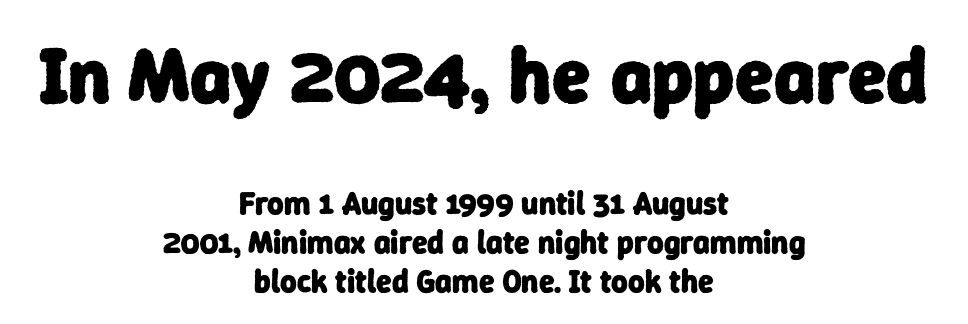
{"serif": "no", "bold": "yes", "weight": "heavy", "width": "normal", "stroke_contrast": "low", "x_height": "medium", "monospaced": "no", "underline": "no", "align": "center", "line_spacing_ratio": 1.22, "letter_spacing": "normal", "letter_spacing_em": 0.0, "larger_block": "first", "size_ratio": 2.47, "glyph_px": 79}
